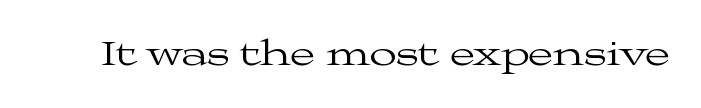
Q: Is the text bold? A: No.
Q: Is the text italic (slanted)? A: No, it is upright.
Q: Is the typeface a serif or a sans-serif typeface? A: Serif.
Q: Is the text underlined? A: No.
Q: Is the spacing between letters normal or unusually wide? A: Normal.
Q: Width (condensed, normal, or wide)? A: Wide.
Q: Stroke contrast? A: Medium.
Q: x-height? A: Medium.
Q: Monospaced? A: No.
